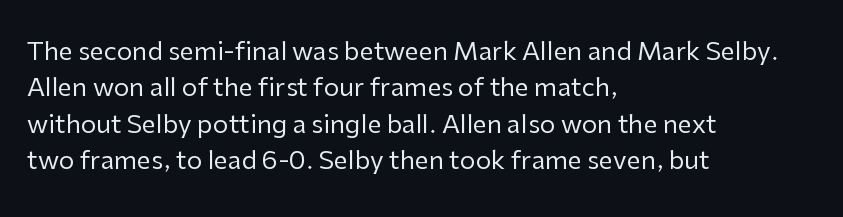
{"italic": "no", "bold": "no", "underline": "no", "align": "left", "line_spacing": "normal", "line_spacing_ratio": 1.46, "letter_spacing": "normal", "letter_spacing_em": 0.0, "glyph_px": 25}
